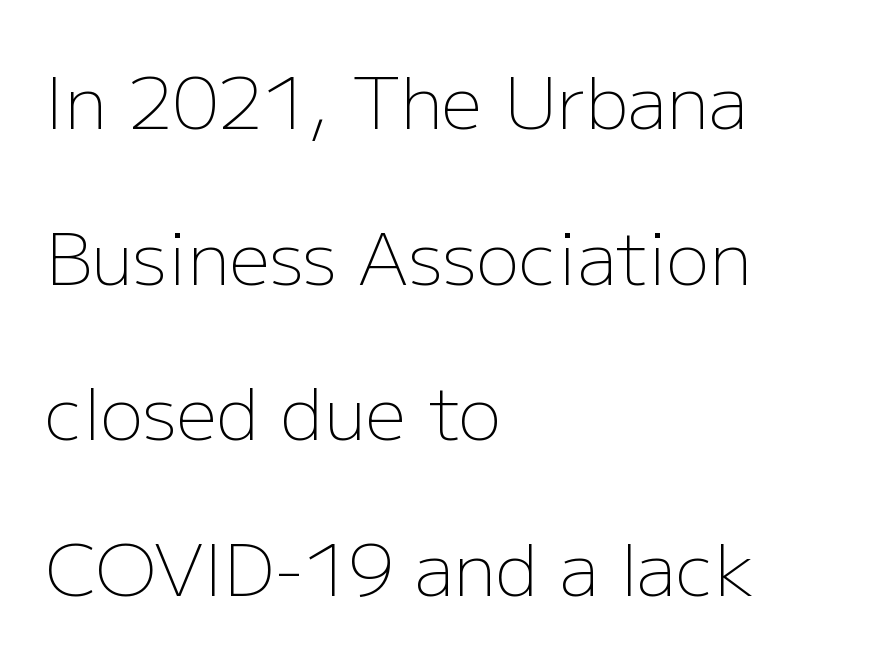
Q: Is the text bold? A: No.
Q: Is the text italic (slanted)? A: No, it is upright.
Q: Is the typeface a serif or a sans-serif typeface? A: Sans-serif.
Q: Is the text underlined? A: No.
Q: How is the paragraph aligned? A: Left-aligned.
Q: Is the spacing between letters normal or unusually wide? A: Normal.
Q: Is the spacing between lines tight, normal or loose? A: Loose.
Q: Width (condensed, normal, or wide)? A: Normal.
Q: Stroke contrast? A: Low.
Q: x-height? A: Medium.
Q: Monospaced? A: No.
